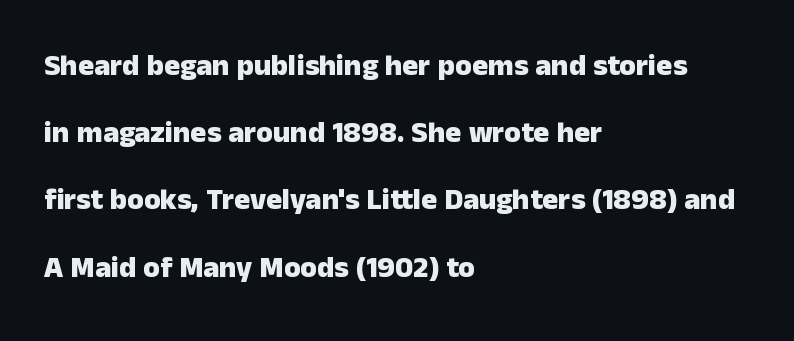
Think of a printed novel: that variable character pitch is what you see here. The words here are not underlined. You'd pick this weight for a headline — it's a proper bold. If you measured baseline to baseline, you'd find a long distance. The letters sit at their default tracking, neither squeezed nor spread.
